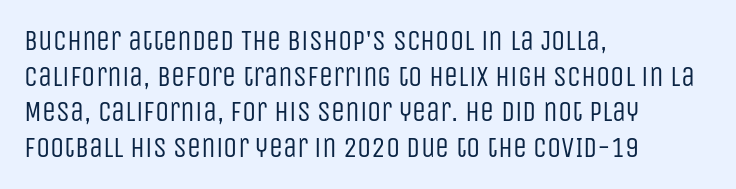
The strokes are not fattened; the text isn't bold. Where is the straight margin? On the left. This sample keeps an unexceptional amount of space between lines. The tracking reads as untouched default to a designer's eye. The type sits square on the baseline with zero lean.
